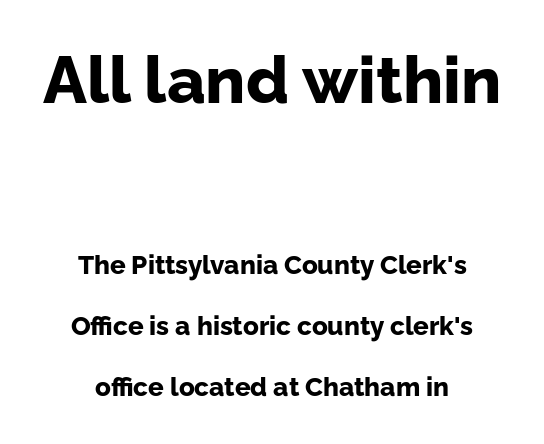
The image shows 66 px bold sans-serif type, upright; set centered, loose line spacing (2.36x), normal letter spacing, not underlined; the first (top) block is 2.54x larger; low stroke contrast and a medium x-height.
